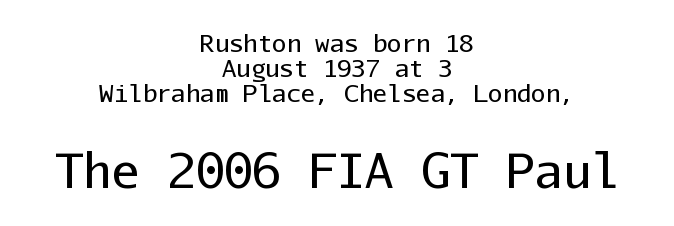
Small over large — that's the arrangement of the two blocks here. Weight: in the light-to-regular range. Typeset on center — no edge is straight. Letters rest on an invisible, unmarked baseline.
